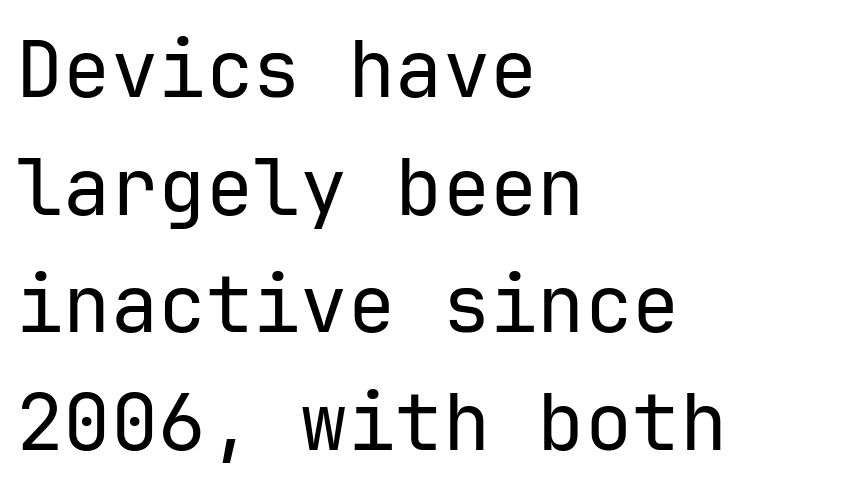
Q: Is the text bold? A: No.
Q: Is the text italic (slanted)? A: No, it is upright.
Q: Is the typeface a serif or a sans-serif typeface? A: Sans-serif.
Q: Is the text underlined? A: No.
Q: How is the paragraph aligned? A: Left-aligned.
Q: Is the spacing between letters normal or unusually wide? A: Normal.
Q: Is the spacing between lines tight, normal or loose? A: Normal.
Q: Width (condensed, normal, or wide)? A: Normal.
Q: Stroke contrast? A: Low.
Q: x-height? A: Medium.
Q: Monospaced? A: Yes.
